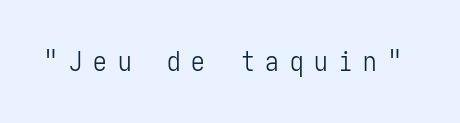
The axis of the letterforms is exactly vertical. Ink coverage per letter is moderate at most. Unmarked baselines from the first word to the last. Loose tracking; the words dissolve into strings of separated letters.
